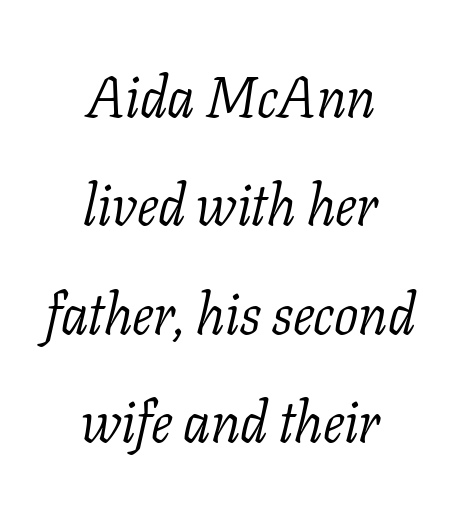
{"serif": "yes", "italic": "yes", "lean": "right", "slant_degrees": 11, "bold": "no", "weight": "light", "width": "normal", "stroke_contrast": "low", "x_height": "medium", "monospaced": "no", "underline": "no", "align": "center", "line_spacing": "loose", "line_spacing_ratio": 1.9, "letter_spacing": "normal", "letter_spacing_em": 0.0, "glyph_px": 57}
